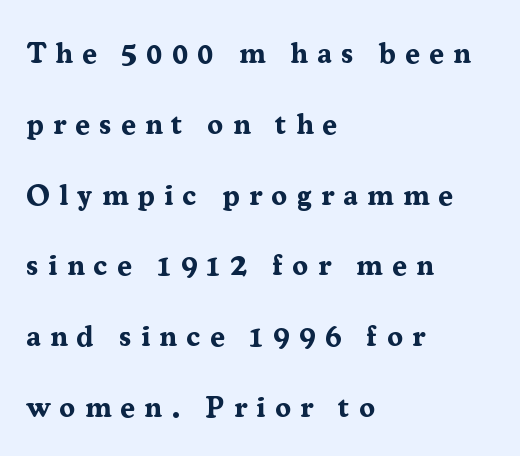
The rendering uses natural spacing where letterforms have individual widths. A typesetter would label this face a serif. Horizontal alignment here is leftward, the default for most running prose. Leading: increased. Someone cranked the tracking dial way up on this one. It's the straight-up-and-down kind of type.
